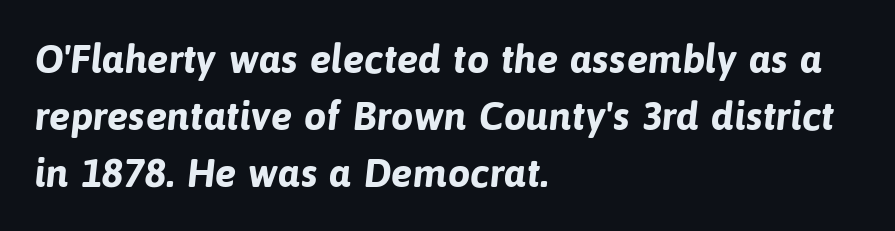
The image shows 40 px bold sans-serif type; set left-aligned, normal line spacing (1.42x), normal letter spacing, not underlined; low stroke contrast and a medium x-height.
